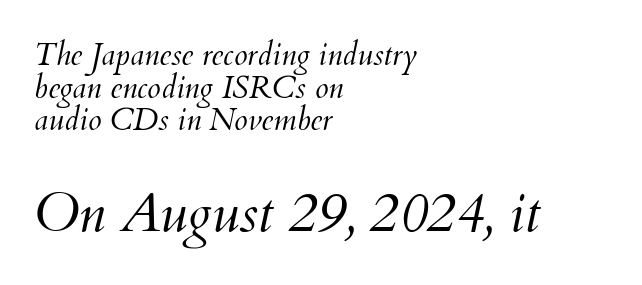
{"italic": "yes", "lean": "right", "slant_degrees": 12, "bold": "no", "weight": "light", "width": "normal", "stroke_contrast": "medium", "x_height": "small", "monospaced": "no", "underline": "no", "align": "left", "line_spacing": "tight", "line_spacing_ratio": 1.05, "letter_spacing": "normal", "letter_spacing_em": 0.0, "larger_block": "second", "size_ratio": 1.77, "glyph_px": 55}
